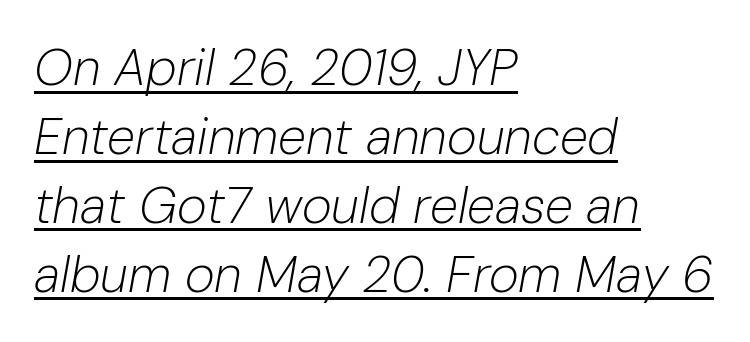
{"italic": "yes", "lean": "right", "slant_degrees": 10, "bold": "no", "weight": "light", "width": "normal", "stroke_contrast": "low", "x_height": "medium", "monospaced": "no", "underline": "yes", "align": "left", "line_spacing": "normal", "line_spacing_ratio": 1.35, "letter_spacing": "normal", "letter_spacing_em": 0.0, "glyph_px": 51}
